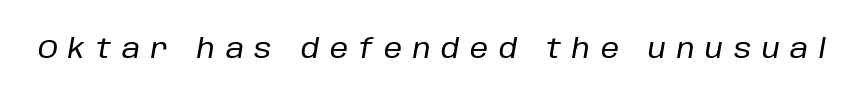
The image shows 26 px text type, italic (leaning right); set unusually wide letter spacing (+0.42 em), not underlined.
